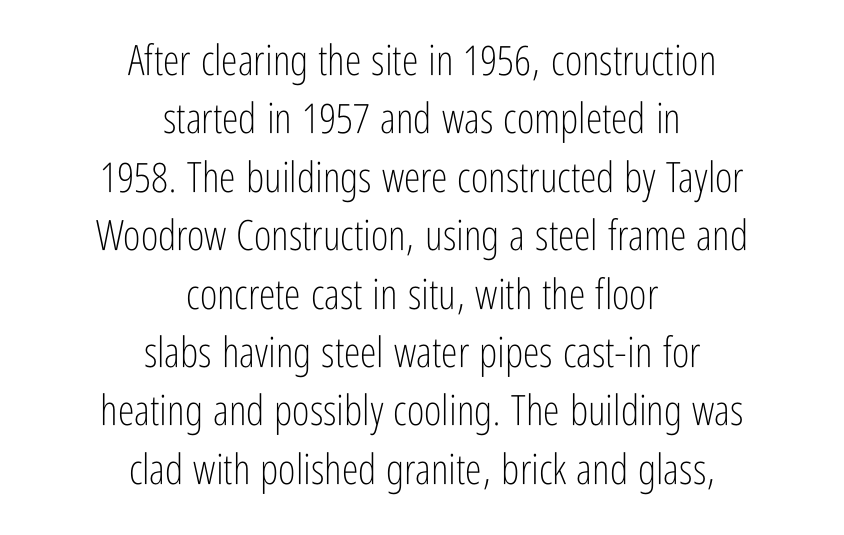
{"serif": "no", "italic": "no", "bold": "no", "weight": "light", "width": "condensed", "stroke_contrast": "low", "x_height": "medium", "monospaced": "no", "underline": "no", "align": "center", "line_spacing": "normal", "line_spacing_ratio": 1.39, "letter_spacing": "normal", "letter_spacing_em": 0.0, "glyph_px": 42}
